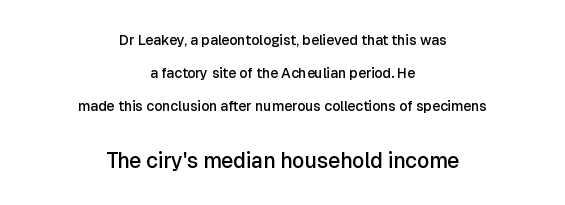
Q: Is the text bold? A: Semi-bold.
Q: Is the text italic (slanted)? A: No, it is upright.
Q: Is the text underlined? A: No.
Q: How is the paragraph aligned? A: Centered.
Q: Is the spacing between letters normal or unusually wide? A: Normal.
Q: Is the spacing between lines tight, normal or loose? A: Loose.
Q: Which block of text is set in a larger size, the first (top) or the second (bottom)? A: The second (bottom) one.
